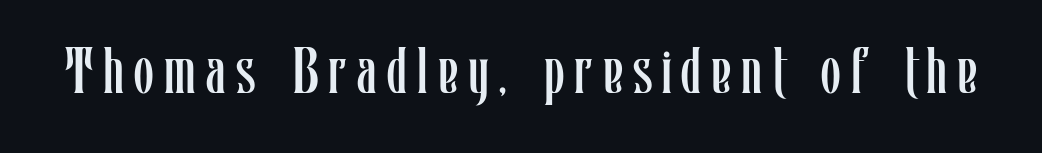
The foot of each line stays bare and open. The axis of the letterforms is exactly vertical. Heft: none added — not bold. Each letter keeps its own natural width here, so spacing adapts to shape.
